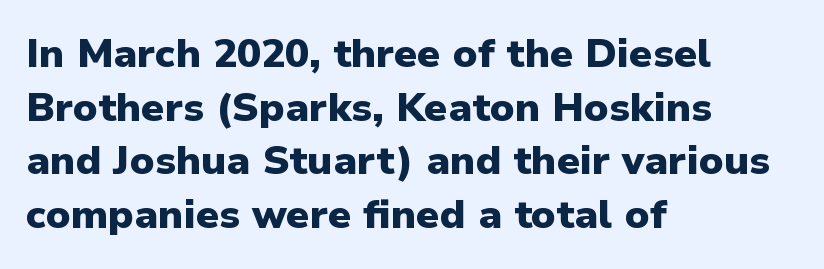
Notice how the stems are strictly vertical — no italics here. Leading matches the norm, producing a regular column. One-word summary of the alignment: left. Nothing unusual about the tracking: characters are spaced as the font intends. Proportional: the letters do not fall into vertical columns.
